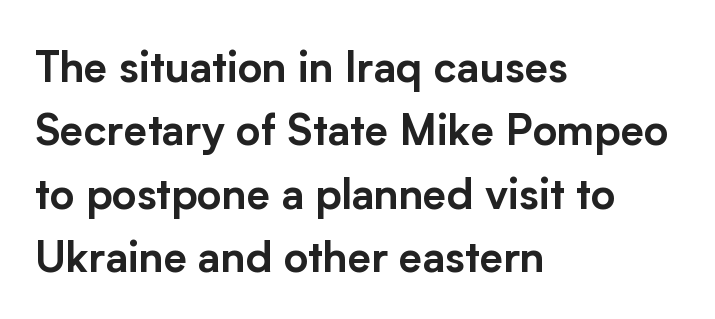
The image shows 42 px sans-serif type, upright; set left-aligned, normal line spacing (1.51x), normal letter spacing, not underlined; low stroke contrast and a medium x-height.
